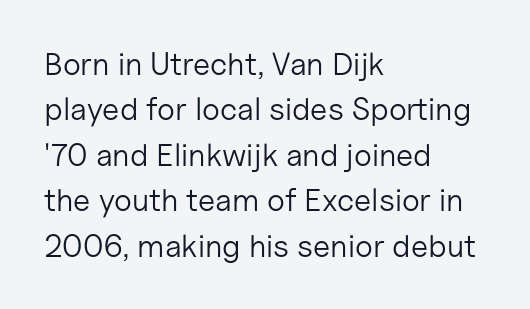
Q: Is the text bold? A: No.
Q: Is the text italic (slanted)? A: No, it is upright.
Q: Is the typeface a serif or a sans-serif typeface? A: Sans-serif.
Q: Is the text underlined? A: No.
Q: How is the paragraph aligned? A: Left-aligned.
Q: Is the spacing between letters normal or unusually wide? A: Normal.
Q: Is the spacing between lines tight, normal or loose? A: Normal.
Q: Width (condensed, normal, or wide)? A: Normal.
Q: Stroke contrast? A: Low.
Q: x-height? A: Medium.
Q: Monospaced? A: No.
